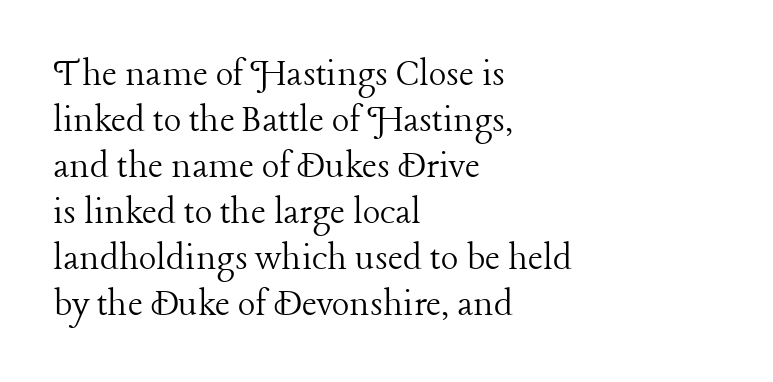
The image shows 41 px light serif type, upright; set left-aligned, tight line spacing (1.12x), normal letter spacing, not underlined; low stroke contrast and a medium x-height.
